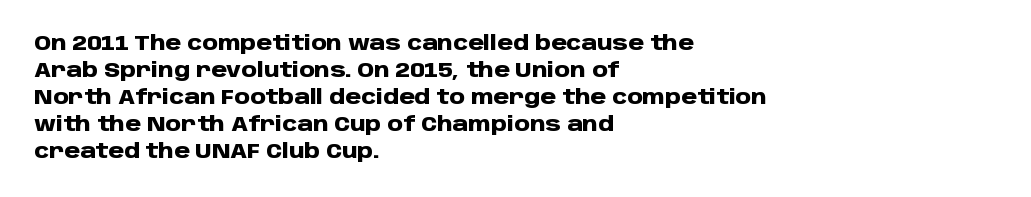
The image shows 20 px bold type, upright; set left-aligned, normal line spacing (1.35x), normal letter spacing, not underlined.
